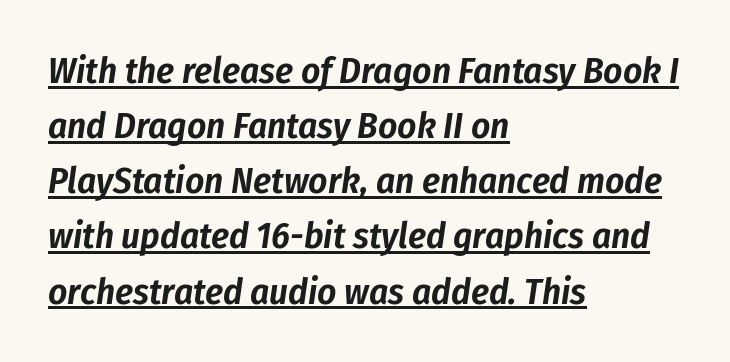
Designer's note — italics engaged. Horizontally, the lines are justified to the leading edge only. Inter-character spacing is left at the font's built-in metrics. Proportional: the letters do not fall into vertical columns.
